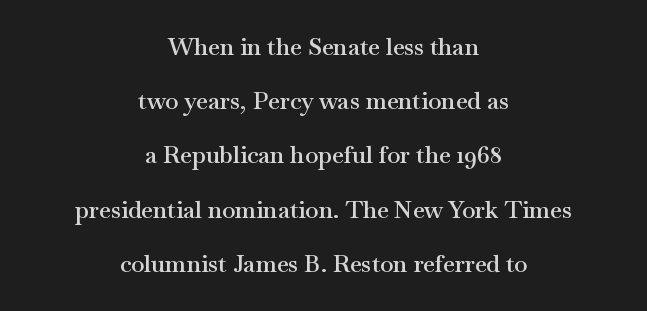
{"italic": "no", "bold": "semi", "underline": "no", "align": "center", "line_spacing": "loose", "line_spacing_ratio": 2.26, "letter_spacing": "normal", "letter_spacing_em": 0.0, "glyph_px": 24}
